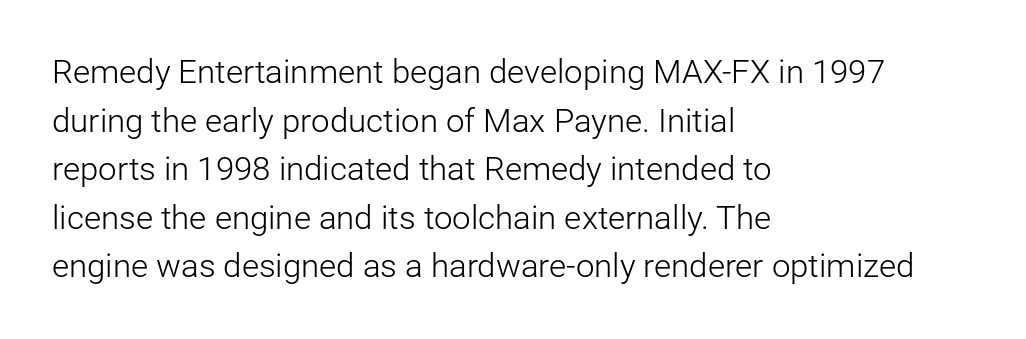
Q: Is the text bold? A: No.
Q: Is the text italic (slanted)? A: No, it is upright.
Q: Is the typeface a serif or a sans-serif typeface? A: Sans-serif.
Q: Is the text underlined? A: No.
Q: How is the paragraph aligned? A: Left-aligned.
Q: Is the spacing between letters normal or unusually wide? A: Normal.
Q: Is the spacing between lines tight, normal or loose? A: Normal.
Q: Width (condensed, normal, or wide)? A: Normal.
Q: Stroke contrast? A: Low.
Q: x-height? A: Medium.
Q: Monospaced? A: No.
